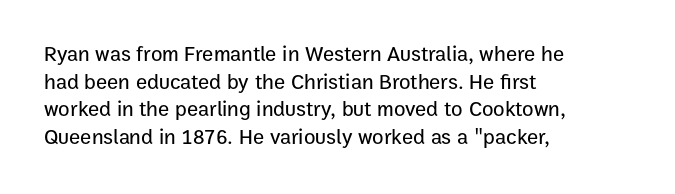
{"italic": "no", "underline": "no", "align": "left", "line_spacing": "normal", "line_spacing_ratio": 1.32, "letter_spacing": "normal", "letter_spacing_em": 0.0, "glyph_px": 21}
